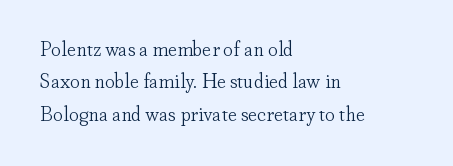
{"italic": "no", "bold": "no", "underline": "no", "align": "left", "line_spacing": "normal", "line_spacing_ratio": 1.62, "letter_spacing": "normal", "letter_spacing_em": 0.0, "glyph_px": 20}
